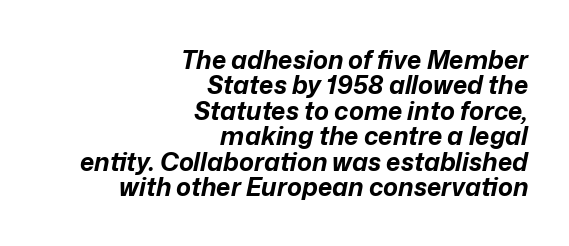
Q: Is the text bold? A: Yes.
Q: Is the text italic (slanted)? A: Yes, it leans right by about 12 degrees.
Q: Is the text underlined? A: No.
Q: How is the paragraph aligned? A: Right-aligned.
Q: Is the spacing between letters normal or unusually wide? A: Normal.
Q: Is the spacing between lines tight, normal or loose? A: Tight.
